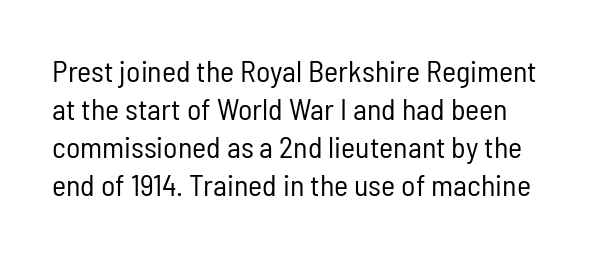
The letters advance in unequal steps, a hallmark of proportional type. The letterforms sit shoulder to shoulder at normal distance. This sample uses an upright cut, with every glyph sitting square on the baseline. The glyphs in this specimen are sans serif. Nobody drew a line under any word here.
